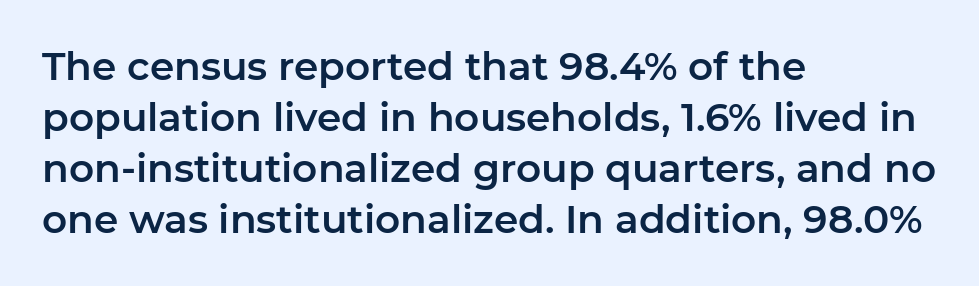
Q: Is the text italic (slanted)? A: No, it is upright.
Q: Is the typeface a serif or a sans-serif typeface? A: Sans-serif.
Q: Is the text underlined? A: No.
Q: How is the paragraph aligned? A: Left-aligned.
Q: Is the spacing between letters normal or unusually wide? A: Normal.
Q: Is the spacing between lines tight, normal or loose? A: Normal.
Q: Width (condensed, normal, or wide)? A: Normal.
Q: Stroke contrast? A: Low.
Q: x-height? A: Medium.
Q: Monospaced? A: No.
